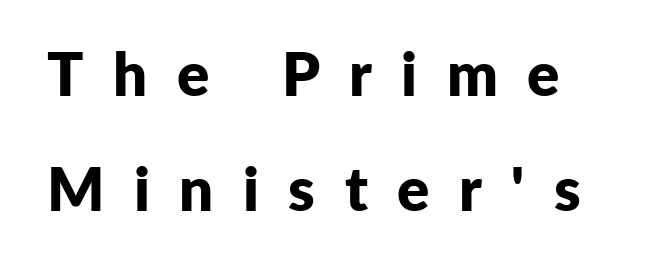
{"serif": "no", "italic": "no", "bold": "yes", "weight": "bold", "width": "normal", "stroke_contrast": "low", "x_height": "medium", "monospaced": "no", "underline": "no", "align": "left", "line_spacing": "loose", "line_spacing_ratio": 1.92, "letter_spacing": "wide", "letter_spacing_em": 0.49, "glyph_px": 60}
